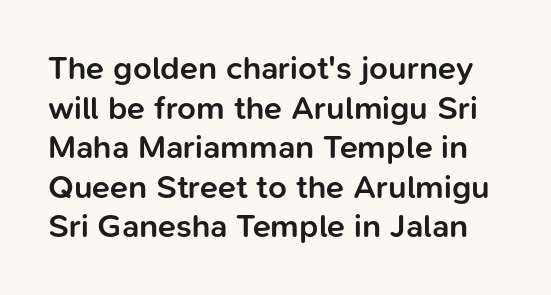
{"serif": "no", "italic": "no", "bold": "semi", "weight": "semibold", "width": "normal", "stroke_contrast": "low", "x_height": "medium", "monospaced": "no", "underline": "no", "line_spacing_ratio": 1.2, "letter_spacing": "normal", "letter_spacing_em": 0.0, "glyph_px": 33}
